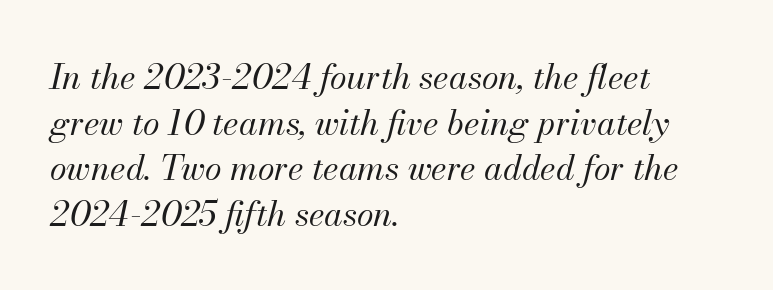
Q: Is the text bold? A: No.
Q: Is the text italic (slanted)? A: Yes, it leans right by about 13 degrees.
Q: Is the text underlined? A: No.
Q: How is the paragraph aligned? A: Left-aligned.
Q: Is the spacing between letters normal or unusually wide? A: Normal.
Q: Is the spacing between lines tight, normal or loose? A: Normal.
Q: Width (condensed, normal, or wide)? A: Normal.
Q: Stroke contrast? A: Medium.
Q: x-height? A: Small.
Q: Monospaced? A: No.
